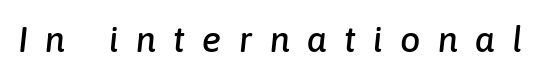
{"italic": "yes", "lean": "right", "slant_degrees": 6, "width": "normal", "stroke_contrast": "low", "x_height": "medium", "monospaced": "no", "underline": "no", "letter_spacing": "wide", "letter_spacing_em": 0.48, "glyph_px": 36}
